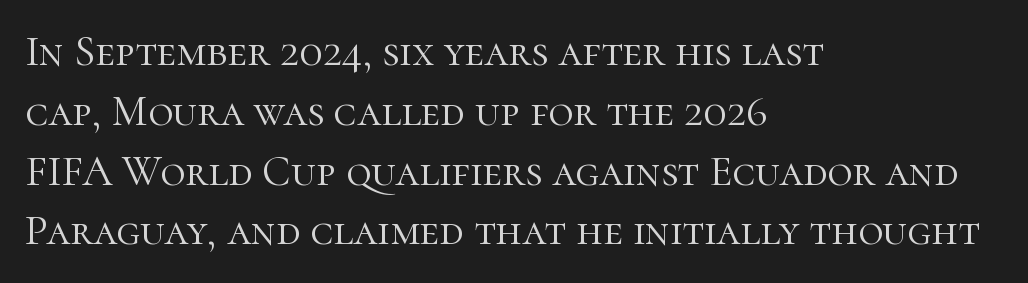
The rendering shows small feet on the letterforms — a serif design. The rendering anchors every line to the left-hand side. In terms of leading, this rendering sits right in the middle. A typesetter would call this proportional, since set widths differ per character. The letters sit at their default tracking, neither squeezed nor spread. The weight would be labelled regular, book, light, or lighter still.
